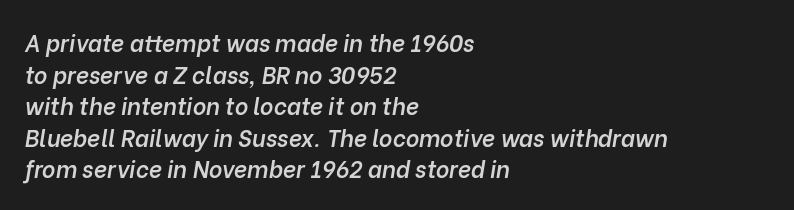
The image shows 23 px text type, italic (leaning right); set left-aligned, normal line spacing (1.37x), normal letter spacing, not underlined.
